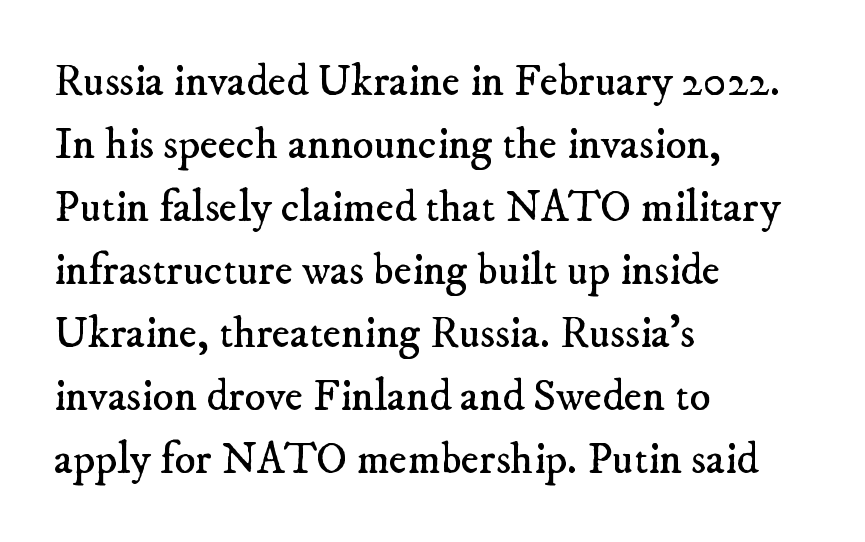
Q: Is the text bold? A: No.
Q: Is the typeface a serif or a sans-serif typeface? A: Serif.
Q: Is the text underlined? A: No.
Q: How is the paragraph aligned? A: Left-aligned.
Q: Is the spacing between letters normal or unusually wide? A: Normal.
Q: Is the spacing between lines tight, normal or loose? A: Normal.
Q: Width (condensed, normal, or wide)? A: Normal.
Q: Stroke contrast? A: Low.
Q: x-height? A: Small.
Q: Monospaced? A: No.
